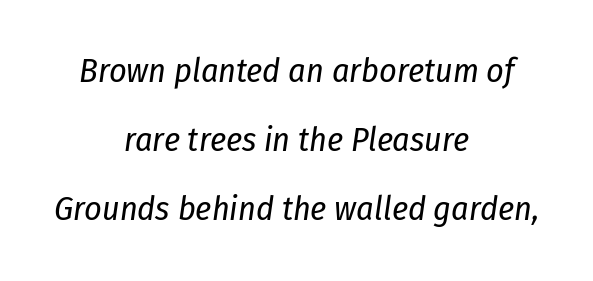
{"italic": "yes", "lean": "right", "slant_degrees": 8, "bold": "no", "weight": "regular", "width": "condensed", "stroke_contrast": "low", "x_height": "medium", "monospaced": "no", "underline": "no", "align": "center", "line_spacing": "loose", "line_spacing_ratio": 2.03, "letter_spacing": "normal", "letter_spacing_em": 0.0, "glyph_px": 34}
